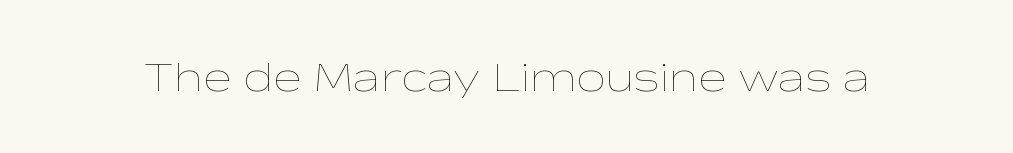
{"italic": "no", "bold": "no", "weight": "thin", "width": "wide", "stroke_contrast": "low", "x_height": "medium", "monospaced": "no", "underline": "no", "letter_spacing": "normal", "letter_spacing_em": 0.0, "glyph_px": 42}
